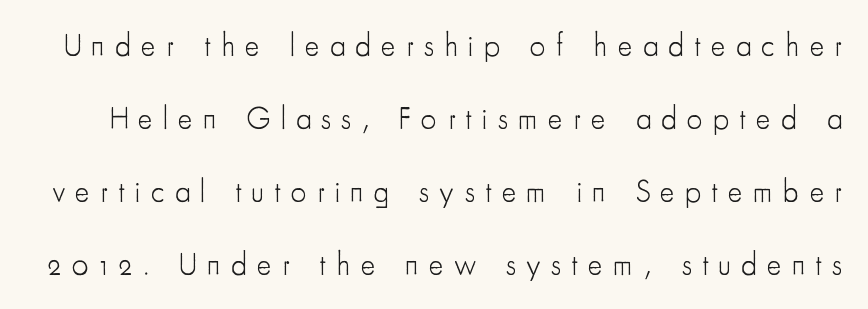
Q: Is the text bold? A: No.
Q: Is the text italic (slanted)? A: No, it is upright.
Q: Is the typeface a serif or a sans-serif typeface? A: Sans-serif.
Q: Is the text underlined? A: No.
Q: Is the spacing between letters normal or unusually wide? A: Unusually wide.
Q: Is the spacing between lines tight, normal or loose? A: Loose.
Q: Width (condensed, normal, or wide)? A: Condensed.
Q: Stroke contrast? A: Low.
Q: x-height? A: Small.
Q: Monospaced? A: No.
